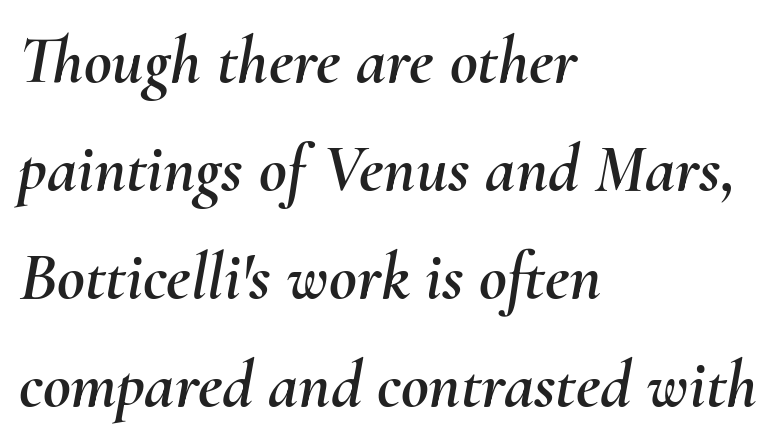
Here the designer chose a conventional face with non-uniform glyph widths. The passage shown stacks its lines at a standard gap. Where is the straight margin? On the left. Quick note: italic. What stands out about the letter spacing? Nothing — it is the standard amount. The string is rendered with underlining switched off.
